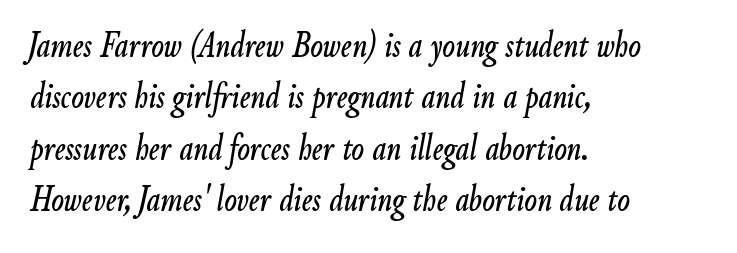
Q: Is the text italic (slanted)? A: Yes, it leans right by about 9 degrees.
Q: Is the text underlined? A: No.
Q: How is the paragraph aligned? A: Left-aligned.
Q: Is the spacing between letters normal or unusually wide? A: Normal.
Q: Is the spacing between lines tight, normal or loose? A: Normal.
Q: Width (condensed, normal, or wide)? A: Condensed.
Q: Stroke contrast? A: Low.
Q: x-height? A: Small.
Q: Monospaced? A: No.
